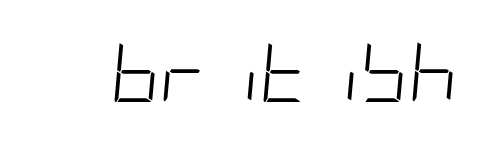
The image shows 61 px light, condensed type, italic (leaning right); set normal letter spacing, not underlined; low stroke contrast and a large x-height.
